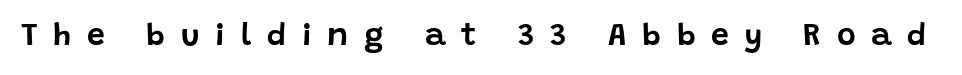
The image shows 32 px sans-serif type, upright; set unusually wide letter spacing (+0.49 em), not underlined; low stroke contrast and a large x-height.
